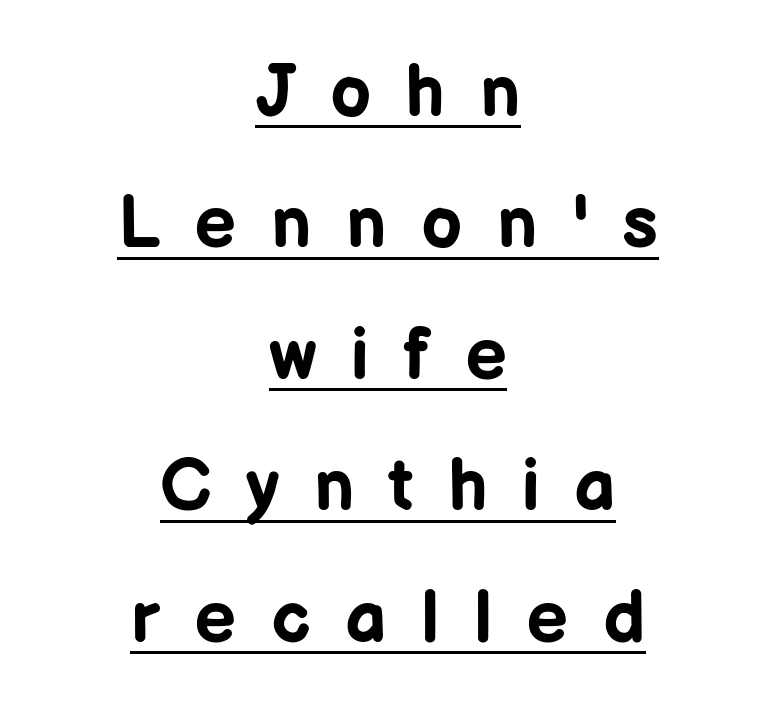
Q: Is the text bold? A: Yes.
Q: Is the text italic (slanted)? A: No, it is upright.
Q: Is the typeface a serif or a sans-serif typeface? A: Sans-serif.
Q: Is the text underlined? A: Yes.
Q: How is the paragraph aligned? A: Centered.
Q: Is the spacing between letters normal or unusually wide? A: Unusually wide.
Q: Width (condensed, normal, or wide)? A: Normal.
Q: Stroke contrast? A: Low.
Q: x-height? A: Medium.
Q: Monospaced? A: No.
